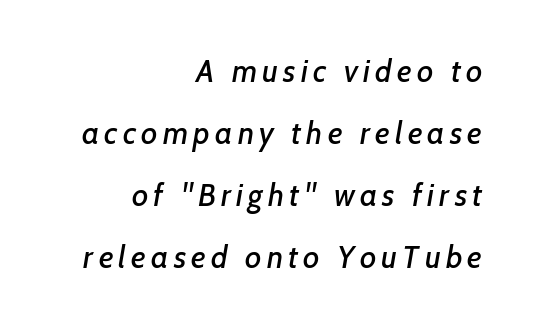
Q: Is the typeface a serif or a sans-serif typeface? A: Sans-serif.
Q: Is the text underlined? A: No.
Q: How is the paragraph aligned? A: Right-aligned.
Q: Is the spacing between lines tight, normal or loose? A: Loose.
Q: Width (condensed, normal, or wide)? A: Normal.
Q: Stroke contrast? A: Low.
Q: x-height? A: Medium.
Q: Monospaced? A: No.
